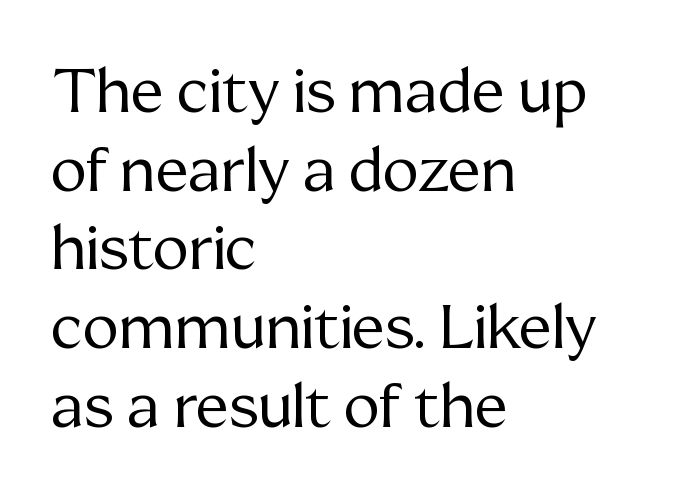
Q: Is the text bold? A: No.
Q: Is the text italic (slanted)? A: No, it is upright.
Q: Is the typeface a serif or a sans-serif typeface? A: Serif.
Q: Is the text underlined? A: No.
Q: How is the paragraph aligned? A: Left-aligned.
Q: Is the spacing between letters normal or unusually wide? A: Normal.
Q: Is the spacing between lines tight, normal or loose? A: Normal.
Q: Width (condensed, normal, or wide)? A: Normal.
Q: Stroke contrast? A: Medium.
Q: x-height? A: Medium.
Q: Monospaced? A: No.
